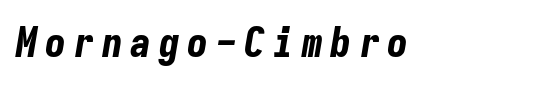
Yep, that's italic — everything's leaning. This sample has the even, mechanical cadence of fixed-width lettering. Heft: maximum for text — a bold. Clear beneath every line of the passage.
